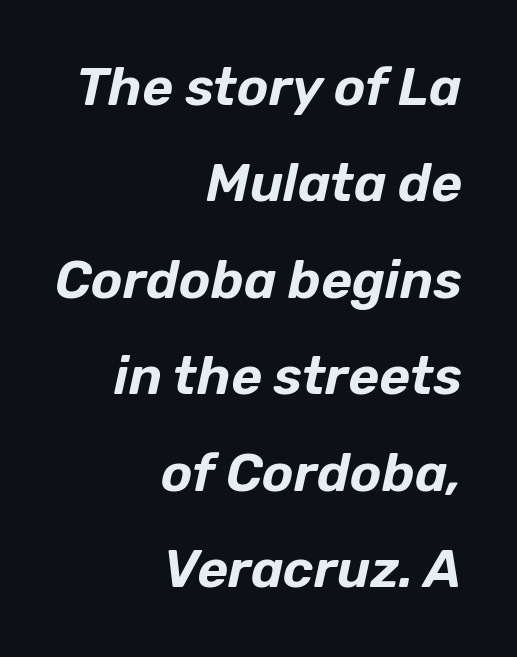
The image shows 53 px text type, italic (leaning right); set right-aligned, line spacing 1.82x, normal letter spacing, not underlined; low stroke contrast and a medium x-height.
